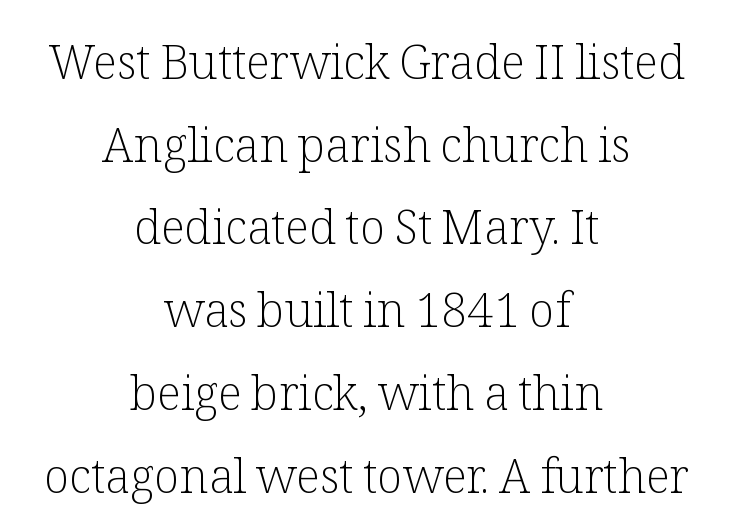
Q: Is the text bold? A: No.
Q: Is the text italic (slanted)? A: No, it is upright.
Q: Is the typeface a serif or a sans-serif typeface? A: Serif.
Q: Is the text underlined? A: No.
Q: How is the paragraph aligned? A: Centered.
Q: Is the spacing between letters normal or unusually wide? A: Normal.
Q: Width (condensed, normal, or wide)? A: Normal.
Q: Stroke contrast? A: Low.
Q: x-height? A: Medium.
Q: Monospaced? A: No.
